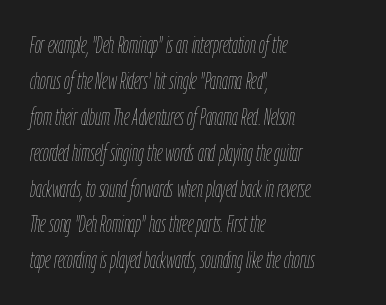
{"italic": "yes", "lean": "right", "slant_degrees": 9, "bold": "no", "underline": "no", "align": "left", "line_spacing": "normal", "line_spacing_ratio": 1.56, "letter_spacing": "normal", "letter_spacing_em": 0.0, "glyph_px": 23}
